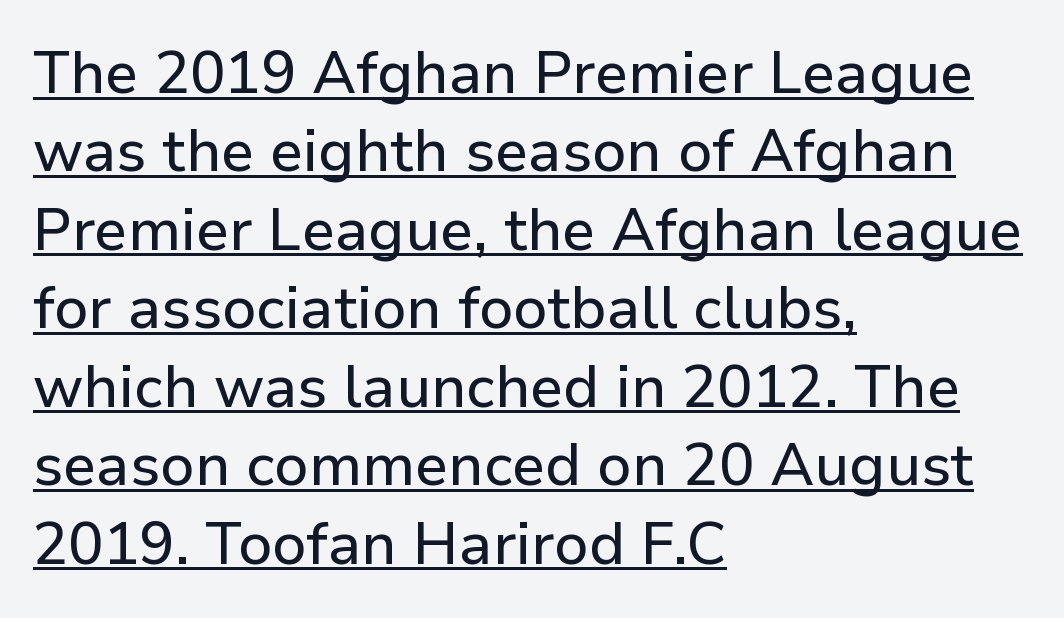
Q: Is the text italic (slanted)? A: No, it is upright.
Q: Is the typeface a serif or a sans-serif typeface? A: Sans-serif.
Q: Is the text underlined? A: Yes.
Q: How is the paragraph aligned? A: Left-aligned.
Q: Is the spacing between letters normal or unusually wide? A: Normal.
Q: Is the spacing between lines tight, normal or loose? A: Normal.
Q: Width (condensed, normal, or wide)? A: Normal.
Q: Stroke contrast? A: Low.
Q: x-height? A: Medium.
Q: Monospaced? A: No.
